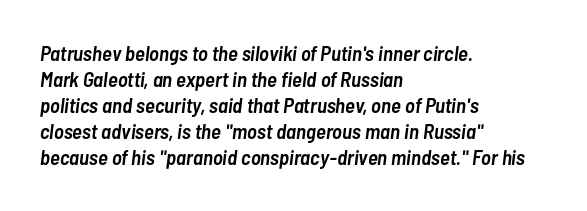
Designer's note — italics engaged. Is the block centered? No — it sits flush against the left margin. Does extra space separate the letters? No, they use regular spacing. The baseline area is clear. A bit beefed up — I'd call it semibold rather than bold.
